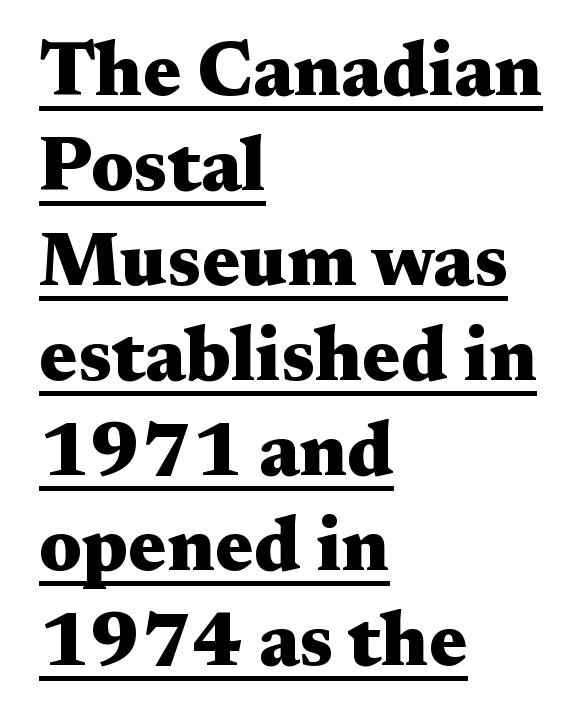
{"serif": "yes", "italic": "no", "bold": "yes", "weight": "heavy", "width": "wide", "stroke_contrast": "medium", "x_height": "medium", "monospaced": "no", "underline": "yes", "align": "left", "line_spacing": "normal", "line_spacing_ratio": 1.25, "letter_spacing": "normal", "letter_spacing_em": 0.0, "glyph_px": 76}
